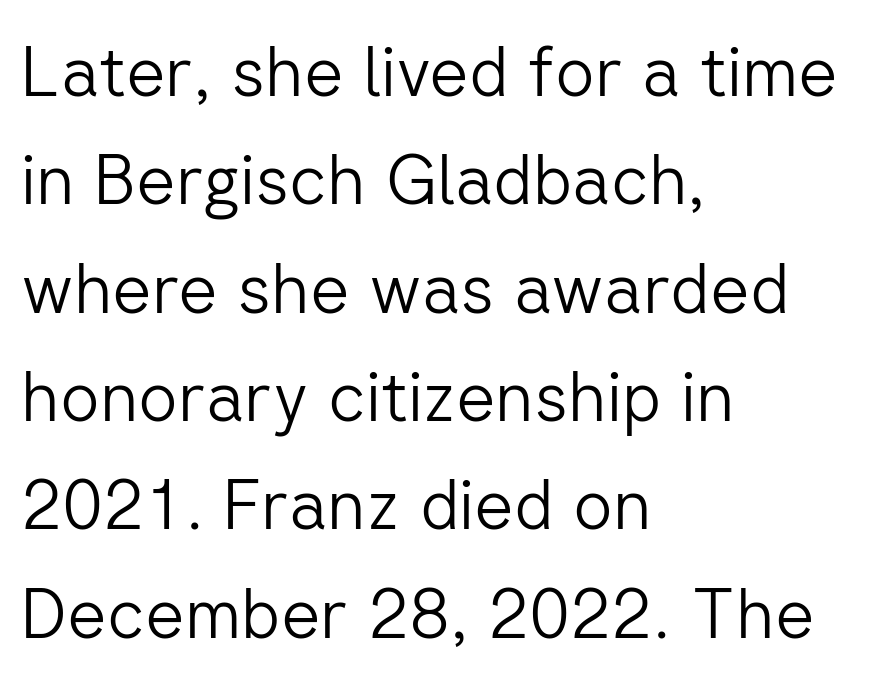
Is there much room between lines? A standard amount, neither cramped nor airy. Students, note that the glyphs here touch the page at normal intervals. Compared with a centered layout, this one pins lines to the left instead. No italicization has been applied; the sample stays upright.
